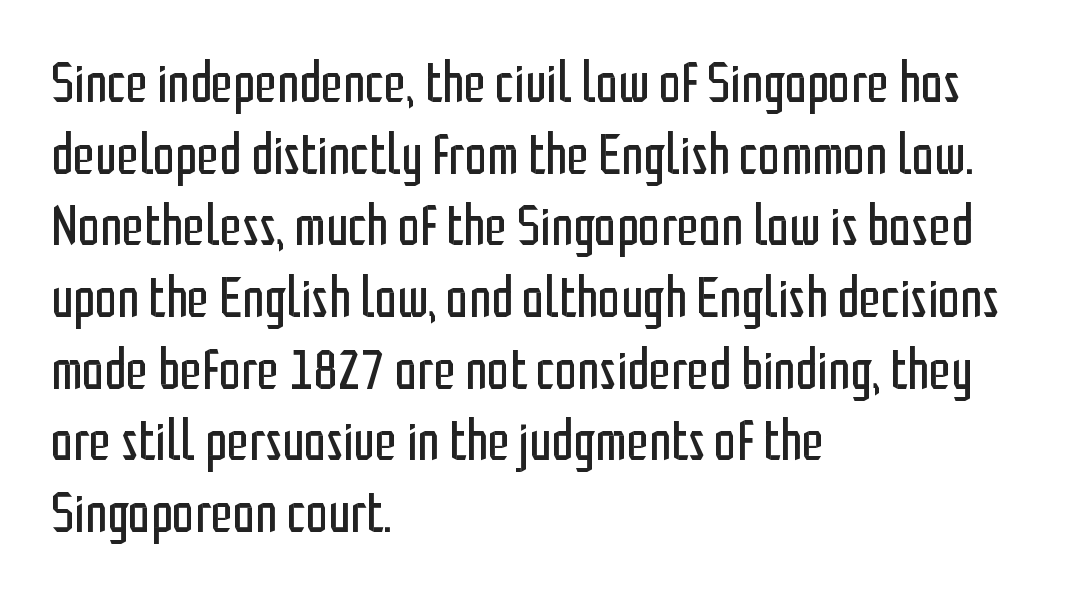
Q: Is the text bold? A: No.
Q: Is the text italic (slanted)? A: No, it is upright.
Q: Is the typeface a serif or a sans-serif typeface? A: Sans-serif.
Q: Is the text underlined? A: No.
Q: How is the paragraph aligned? A: Left-aligned.
Q: Is the spacing between letters normal or unusually wide? A: Normal.
Q: Is the spacing between lines tight, normal or loose? A: Normal.
Q: Width (condensed, normal, or wide)? A: Condensed.
Q: Stroke contrast? A: Low.
Q: x-height? A: Medium.
Q: Monospaced? A: No.
